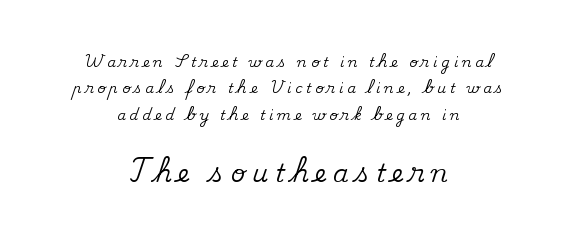
{"underline": "no", "align": "center", "line_spacing_ratio": 1.89, "letter_spacing": "wide", "letter_spacing_em": 0.27, "larger_block": "second", "size_ratio": 1.79, "glyph_px": 25}
